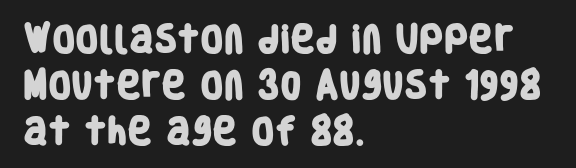
{"serif": "no", "bold": "yes", "weight": "heavy", "width": "condensed", "stroke_contrast": "low", "x_height": "large", "monospaced": "no", "underline": "no", "align": "left", "line_spacing": "normal", "line_spacing_ratio": 1.53, "letter_spacing": "normal", "letter_spacing_em": 0.0, "glyph_px": 30}
